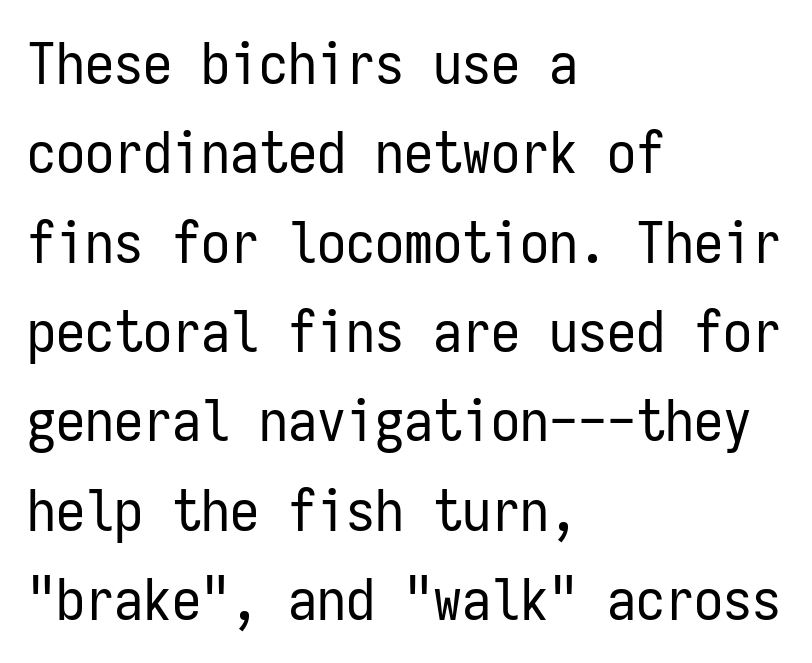
{"serif": "no", "italic": "no", "bold": "no", "weight": "regular", "width": "condensed", "stroke_contrast": "low", "x_height": "medium", "monospaced": "yes", "underline": "no", "align": "left", "line_spacing": "normal", "line_spacing_ratio": 1.54, "letter_spacing": "normal", "letter_spacing_em": 0.0, "glyph_px": 58}
